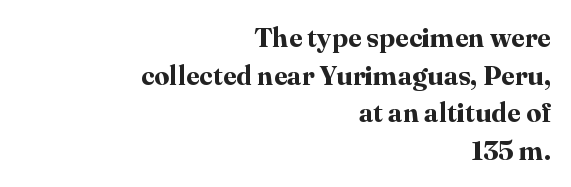
The image shows 27 px bold type, upright; set right-aligned, normal line spacing (1.39x), normal letter spacing, not underlined.
